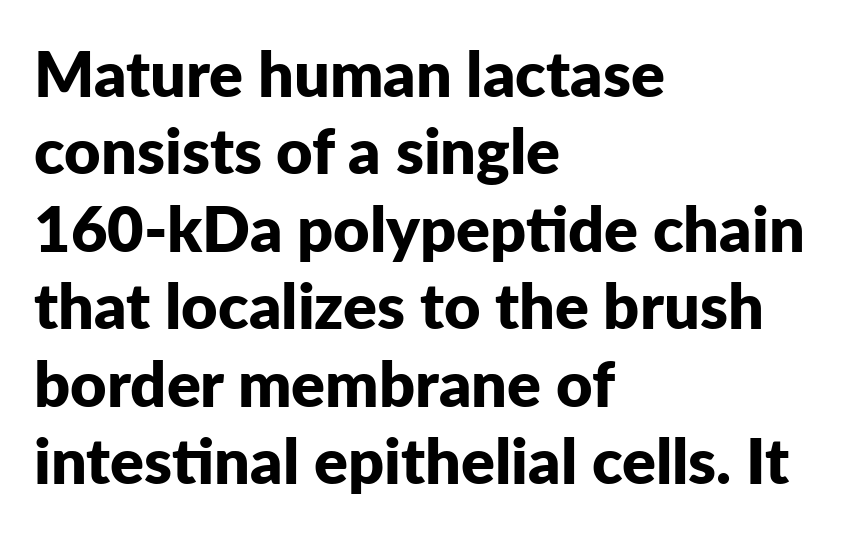
{"serif": "no", "italic": "no", "bold": "yes", "weight": "bold", "width": "normal", "stroke_contrast": "low", "x_height": "medium", "monospaced": "no", "underline": "no", "align": "left", "line_spacing_ratio": 1.23, "letter_spacing": "normal", "letter_spacing_em": 0.0, "glyph_px": 63}
